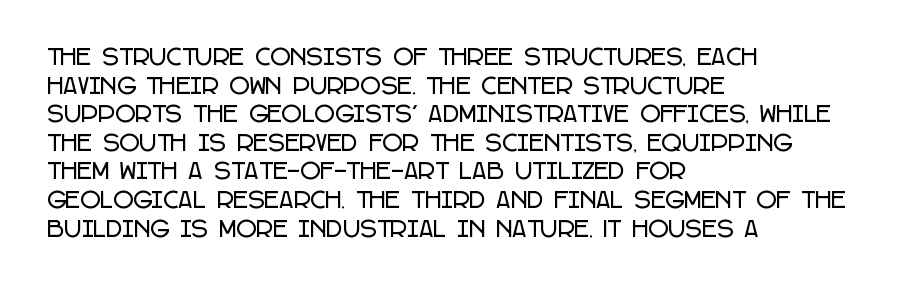
A normal amount of white space separates one row of letters from the next. Unmarked baselines from the first word to the last. These lines were composed using upright roman letters. Compared with typical body copy, the letter spacing here is the same. Line beginnings align vertically; line endings do not.
